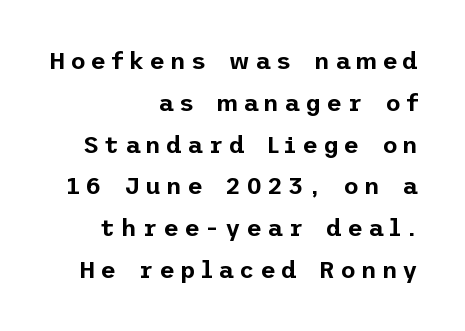
{"italic": "no", "underline": "no", "align": "right", "line_spacing_ratio": 1.74, "letter_spacing": "wide", "letter_spacing_em": 0.22, "glyph_px": 24}
